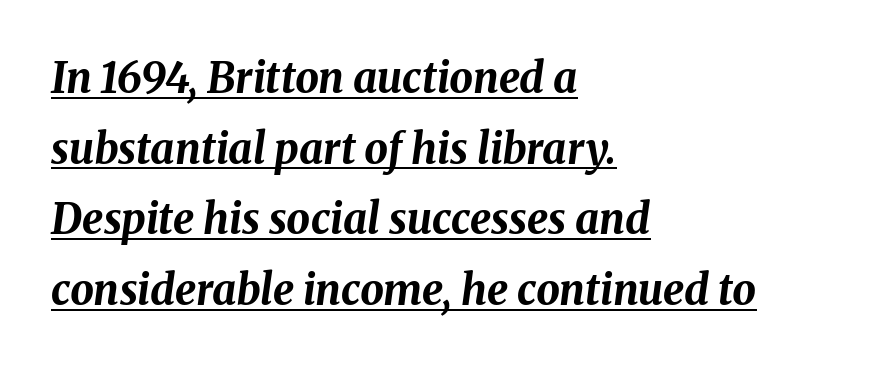
The image shows 42 px bold type, italic (leaning right); set left-aligned, normal line spacing (1.68x), normal letter spacing, underlined; medium stroke contrast and a medium x-height.
